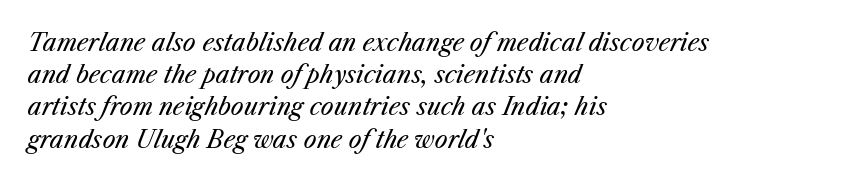
Q: Is the text bold? A: No.
Q: Is the text italic (slanted)? A: Yes, it leans right by about 25 degrees.
Q: Is the text underlined? A: No.
Q: How is the paragraph aligned? A: Left-aligned.
Q: Is the spacing between letters normal or unusually wide? A: Normal.
Q: Is the spacing between lines tight, normal or loose? A: Normal.
